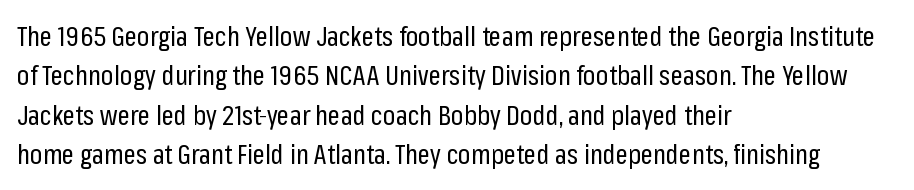
The image shows 27 px text type, upright; set left-aligned, normal line spacing (1.46x), normal letter spacing, not underlined.
